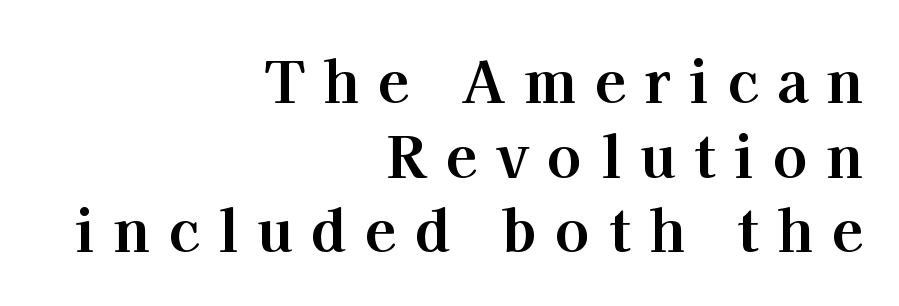
Q: Is the text bold? A: Yes.
Q: Is the text italic (slanted)? A: No, it is upright.
Q: Is the typeface a serif or a sans-serif typeface? A: Serif.
Q: Is the text underlined? A: No.
Q: How is the paragraph aligned? A: Right-aligned.
Q: Is the spacing between letters normal or unusually wide? A: Unusually wide.
Q: Is the spacing between lines tight, normal or loose? A: Normal.
Q: Width (condensed, normal, or wide)? A: Normal.
Q: Stroke contrast? A: High.
Q: x-height? A: Medium.
Q: Monospaced? A: No.
